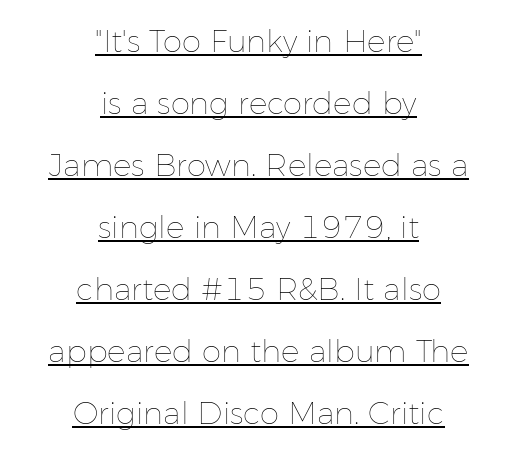
The image shows 31 px thin type, upright; set centered, loose line spacing (2.0x), normal letter spacing, underlined; low stroke contrast and a medium x-height.
